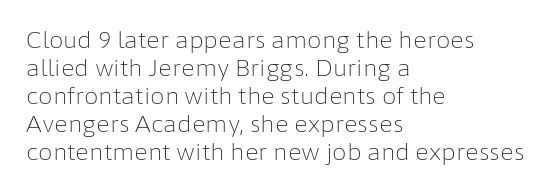
Q: Is the text bold? A: No.
Q: Is the text italic (slanted)? A: No, it is upright.
Q: Is the text underlined? A: No.
Q: How is the paragraph aligned? A: Left-aligned.
Q: Is the spacing between letters normal or unusually wide? A: Normal.
